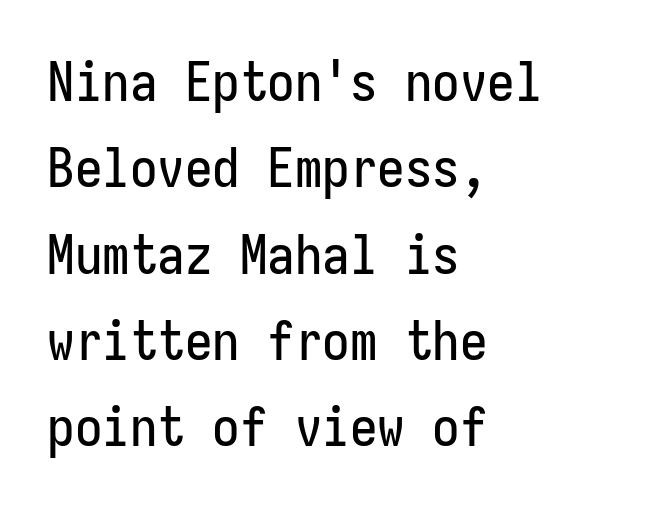
The typeface chosen for these lines omits serifs. This is the regular roman posture of the typeface. Vertically, the passage feels balanced, rows spaced as you'd expect. Bare-footed words on every line. A classic flush-left, rag-right setting is used for this passage.
